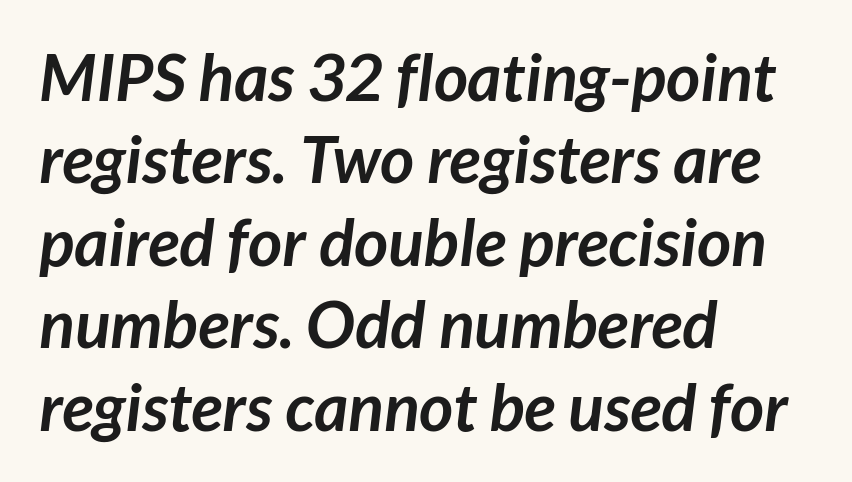
Q: Is the text bold? A: Yes.
Q: Is the typeface a serif or a sans-serif typeface? A: Sans-serif.
Q: Is the text underlined? A: No.
Q: How is the paragraph aligned? A: Left-aligned.
Q: Is the spacing between letters normal or unusually wide? A: Normal.
Q: Is the spacing between lines tight, normal or loose? A: Normal.
Q: Width (condensed, normal, or wide)? A: Normal.
Q: Stroke contrast? A: Low.
Q: x-height? A: Medium.
Q: Monospaced? A: No.
